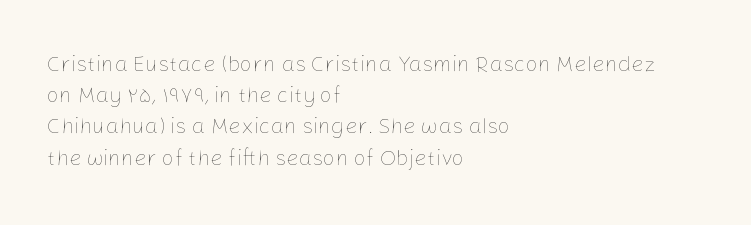
Every row of glyphs begins at an identical x-position on the left. The typesetting does not lean heavy: it is not bold. One glance says typical: line gaps are just what's usual. Underlining? Definitely not there.
